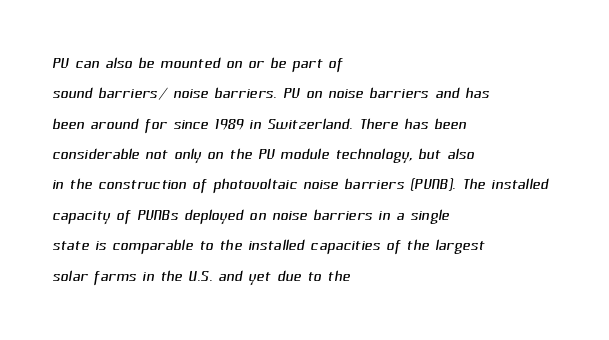
{"bold": "no", "underline": "no", "align": "left", "line_spacing": "normal", "line_spacing_ratio": 1.38, "letter_spacing": "normal", "letter_spacing_em": 0.0, "glyph_px": 22}
